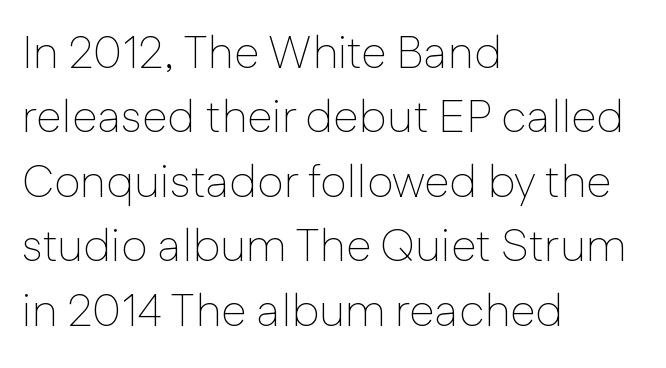
The image shows 46 px thin sans-serif type, upright; set left-aligned, normal line spacing (1.4x), normal letter spacing, not underlined; low stroke contrast and a medium x-height.
